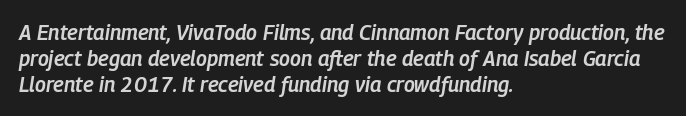
Q: Is the text bold? A: Semi-bold.
Q: Is the text italic (slanted)? A: Yes, it leans right by about 9 degrees.
Q: Is the text underlined? A: No.
Q: How is the paragraph aligned? A: Left-aligned.
Q: Is the spacing between letters normal or unusually wide? A: Normal.
